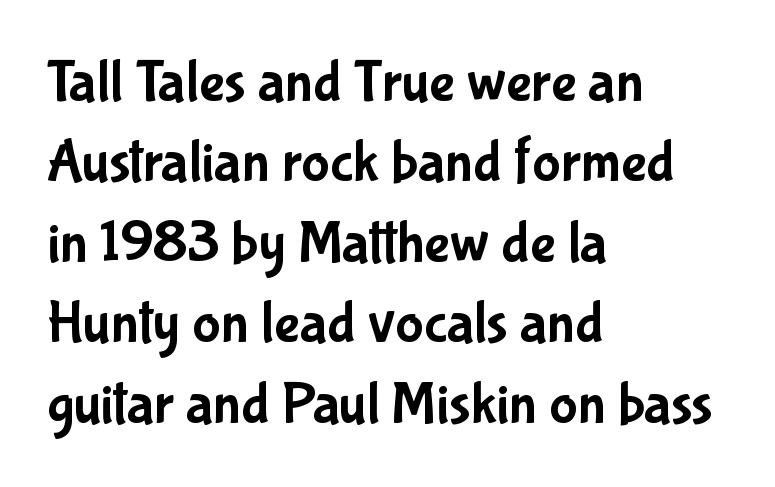
Q: Is the text italic (slanted)? A: No, it is upright.
Q: Is the typeface a serif or a sans-serif typeface? A: Sans-serif.
Q: Is the text underlined? A: No.
Q: How is the paragraph aligned? A: Left-aligned.
Q: Is the spacing between letters normal or unusually wide? A: Normal.
Q: Is the spacing between lines tight, normal or loose? A: Normal.
Q: Width (condensed, normal, or wide)? A: Condensed.
Q: Stroke contrast? A: Low.
Q: x-height? A: Medium.
Q: Monospaced? A: No.
